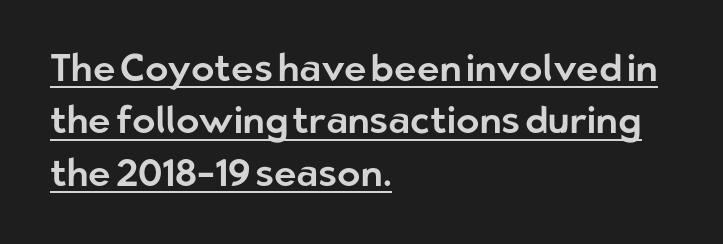
The letterforms sit shoulder to shoulder at normal distance. Has an underline been added? It has. Typographically, this falls in the sans-serif category. You can tell it's not italic because the verticals are truly vertical. The vertical gap from one line to the next is medium.
